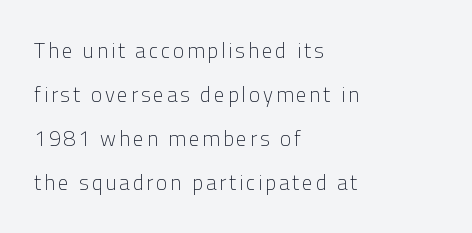
Upright lettering throughout. Each new line begins a long way beneath the previous one. Left-aligned paragraph, ragged on the right. This reads as an unemphasized weight, regular at the heaviest.
